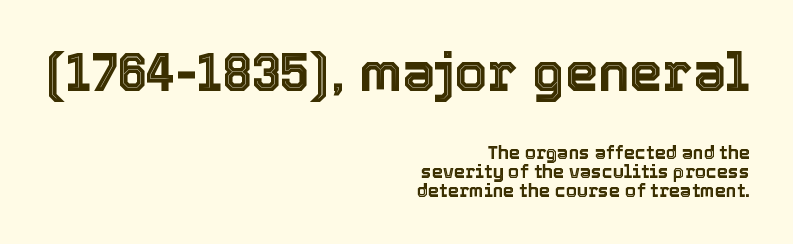
Q: Is the text italic (slanted)? A: No, it is upright.
Q: Is the text underlined? A: No.
Q: How is the paragraph aligned? A: Right-aligned.
Q: Is the spacing between letters normal or unusually wide? A: Normal.
Q: Is the spacing between lines tight, normal or loose? A: Tight.
Q: Which block of text is set in a larger size, the first (top) or the second (bottom)? A: The first (top) one.
Q: Width (condensed, normal, or wide)? A: Normal.
Q: x-height? A: Medium.
Q: Monospaced? A: No.
